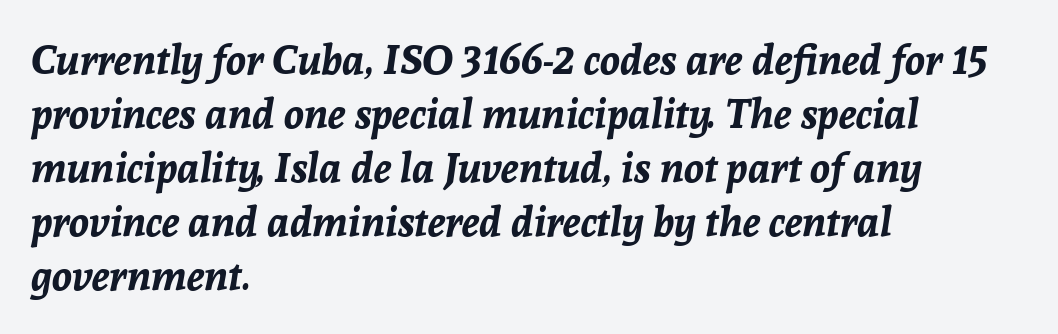
Q: Is the text bold? A: Yes.
Q: Is the text italic (slanted)? A: Yes, it leans right by about 8 degrees.
Q: Is the text underlined? A: No.
Q: How is the paragraph aligned? A: Left-aligned.
Q: Is the spacing between letters normal or unusually wide? A: Normal.
Q: Is the spacing between lines tight, normal or loose? A: Normal.
Q: Width (condensed, normal, or wide)? A: Normal.
Q: Stroke contrast? A: Low.
Q: x-height? A: Medium.
Q: Monospaced? A: No.
